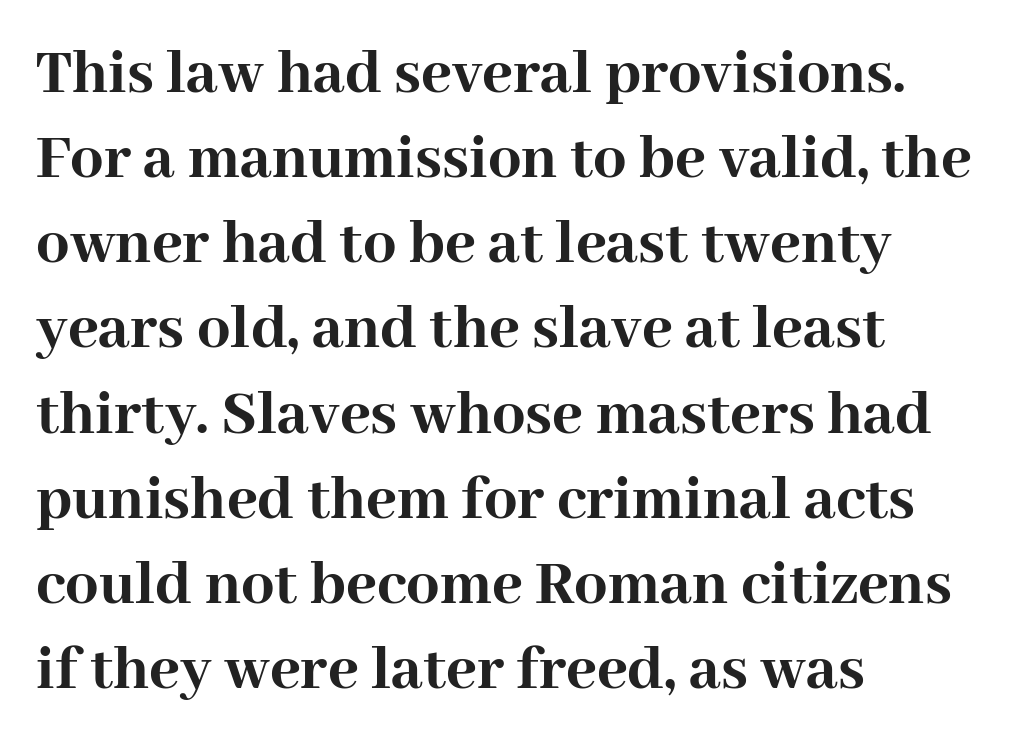
{"serif": "yes", "italic": "no", "bold": "yes", "weight": "semibold", "width": "normal", "stroke_contrast": "high", "x_height": "medium", "monospaced": "no", "underline": "no", "align": "left", "line_spacing": "normal", "line_spacing_ratio": 1.29, "letter_spacing": "normal", "letter_spacing_em": 0.0, "glyph_px": 66}
